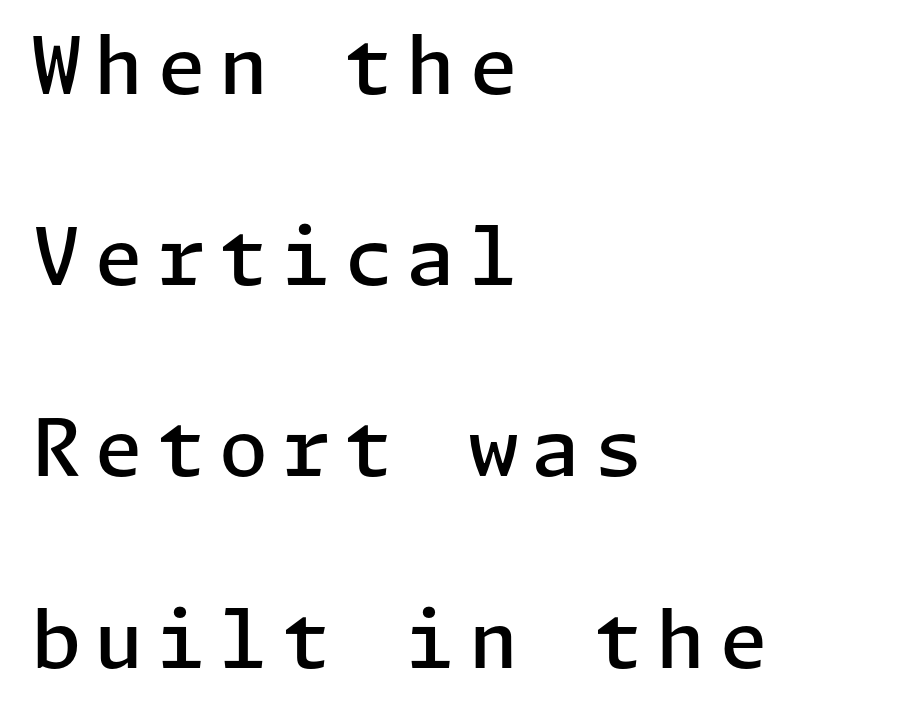
A classic flush-left, rag-right setting is used for this passage. If you drew a line through each stem, it would be perfectly vertical. Does the leading feel generous? Absolutely, it's lavish. This rendering employs a face without finishing strokes, i.e., a sans-serif. Glance below the letters and you will spot only blank space.
